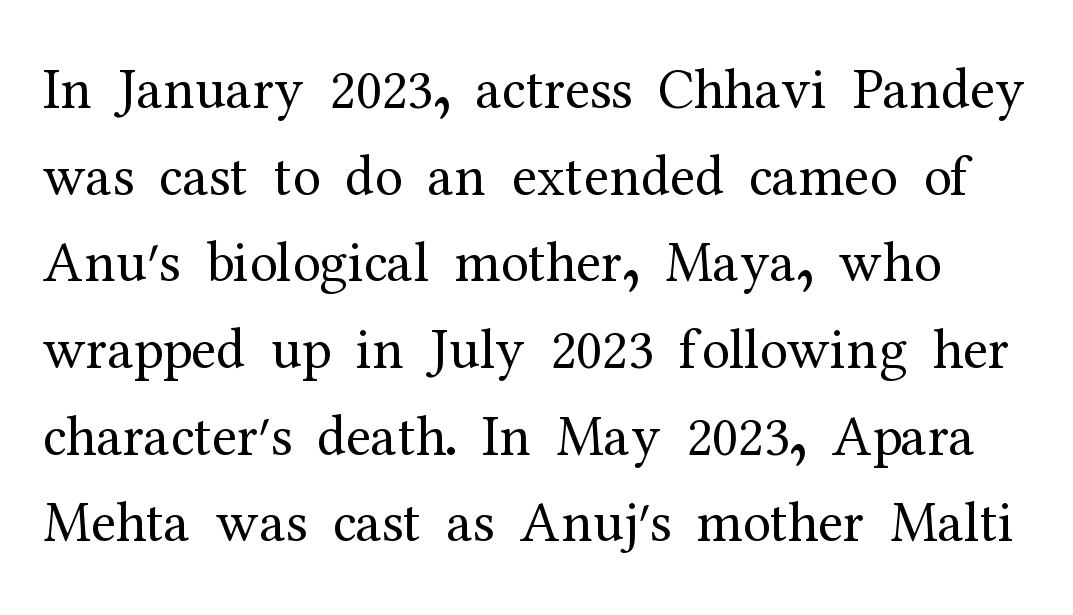
Q: Is the text bold? A: No.
Q: Is the text italic (slanted)? A: No, it is upright.
Q: Is the typeface a serif or a sans-serif typeface? A: Serif.
Q: Is the text underlined? A: No.
Q: Is the spacing between letters normal or unusually wide? A: Normal.
Q: Is the spacing between lines tight, normal or loose? A: Normal.
Q: Width (condensed, normal, or wide)? A: Normal.
Q: Stroke contrast? A: Medium.
Q: x-height? A: Medium.
Q: Monospaced? A: No.
